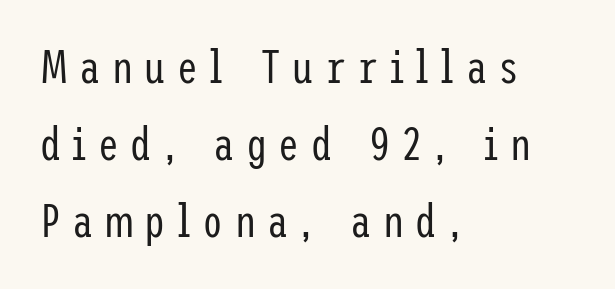
{"serif": "no", "italic": "no", "bold": "no", "weight": "regular", "width": "condensed", "stroke_contrast": "low", "x_height": "medium", "underline": "no", "align": "left", "line_spacing": "normal", "line_spacing_ratio": 1.64, "letter_spacing": "wide", "letter_spacing_em": 0.24, "glyph_px": 47}
